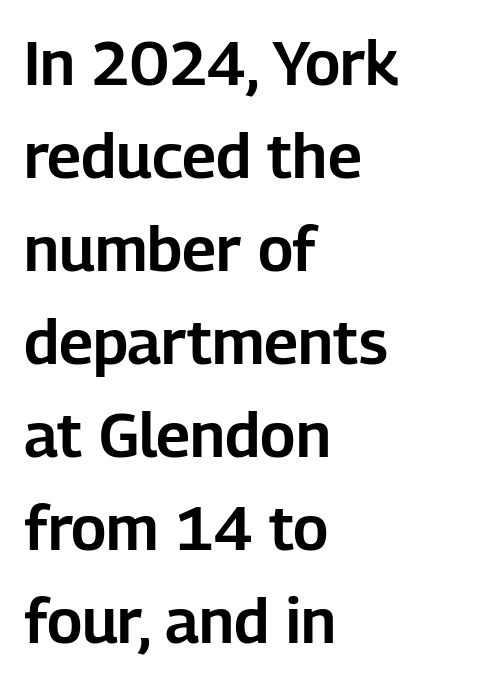
The strip under each line holds only bare page. You could call the tracking neutral — neither tight nor loose. Ascenders rise straight up at ninety degrees. In terms of leading, this rendering sits right in the middle.
